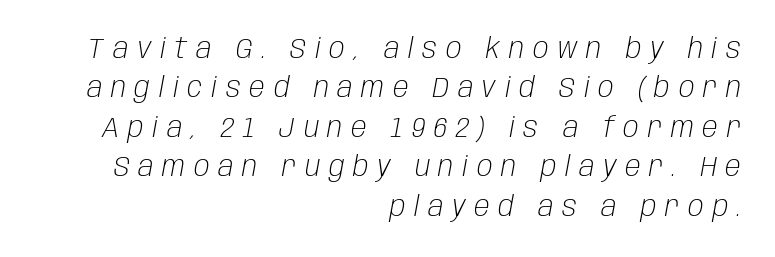
Q: Is the text bold? A: No.
Q: Is the text italic (slanted)? A: Yes, it leans right by about 10 degrees.
Q: Is the text underlined? A: No.
Q: How is the paragraph aligned? A: Right-aligned.
Q: Is the spacing between letters normal or unusually wide? A: Unusually wide.
Q: Is the spacing between lines tight, normal or loose? A: Normal.
Q: Width (condensed, normal, or wide)? A: Condensed.
Q: Stroke contrast? A: Low.
Q: x-height? A: Large.
Q: Monospaced? A: No.
